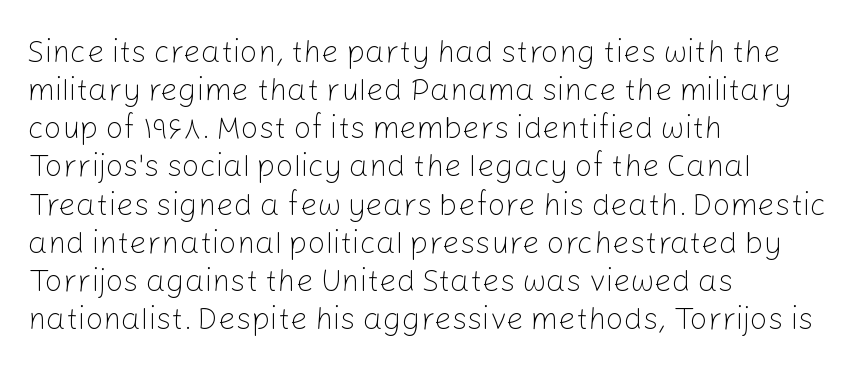
Q: Is the text bold? A: No.
Q: Is the text italic (slanted)? A: No, it is upright.
Q: Is the typeface a serif or a sans-serif typeface? A: Sans-serif.
Q: Is the text underlined? A: No.
Q: How is the paragraph aligned? A: Left-aligned.
Q: Is the spacing between letters normal or unusually wide? A: Normal.
Q: Width (condensed, normal, or wide)? A: Normal.
Q: Stroke contrast? A: Low.
Q: x-height? A: Medium.
Q: Monospaced? A: No.
